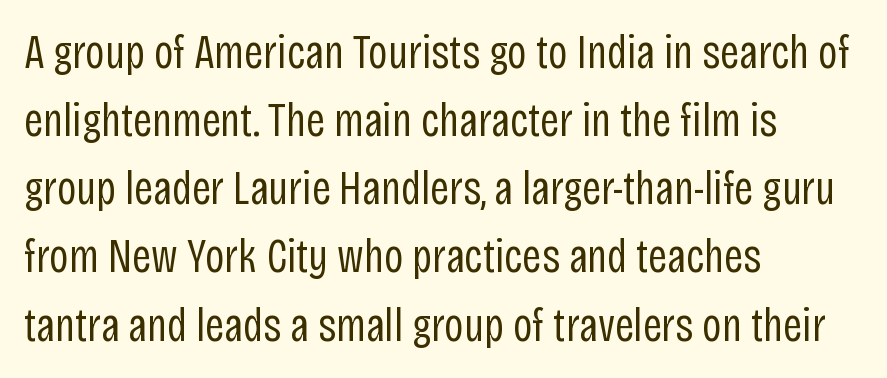
Q: Is the text bold? A: No.
Q: Is the text italic (slanted)? A: No, it is upright.
Q: Is the typeface a serif or a sans-serif typeface? A: Sans-serif.
Q: Is the text underlined? A: No.
Q: How is the paragraph aligned? A: Left-aligned.
Q: Is the spacing between letters normal or unusually wide? A: Normal.
Q: Is the spacing between lines tight, normal or loose? A: Normal.
Q: Width (condensed, normal, or wide)? A: Condensed.
Q: Stroke contrast? A: Low.
Q: x-height? A: Large.
Q: Monospaced? A: No.
